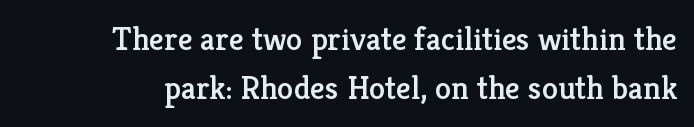
Honestly, the row spacing looks completely unremarkable. In terms of posture, this sample is upright. Small tapered or slab feet sit at the stroke ends, so this counts as serif. No word sits above an underline. Tracking value appears to be zero — textbook default spacing.
